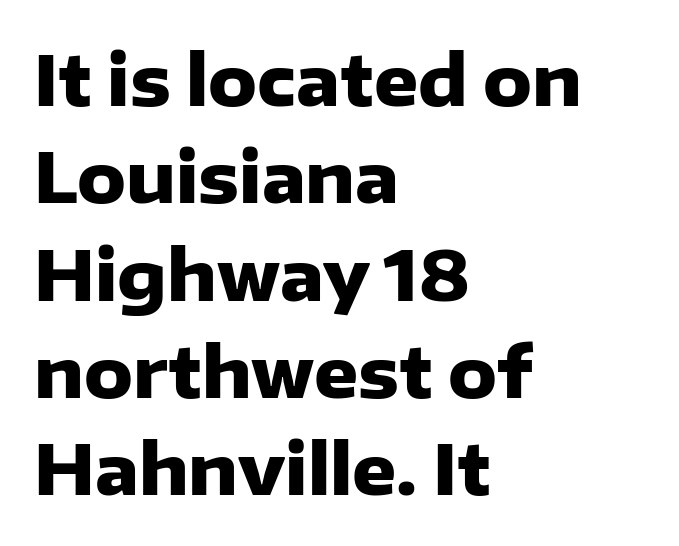
{"serif": "no", "italic": "no", "bold": "yes", "weight": "heavy", "width": "normal", "stroke_contrast": "low", "x_height": "medium", "monospaced": "no", "underline": "no", "align": "left", "line_spacing": "normal", "line_spacing_ratio": 1.41, "letter_spacing": "normal", "letter_spacing_em": 0.0, "glyph_px": 69}
